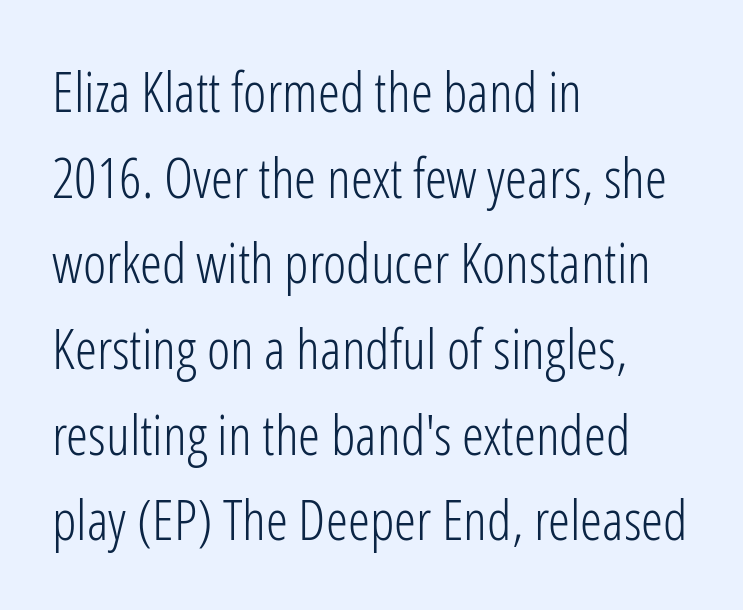
{"serif": "no", "italic": "no", "bold": "no", "weight": "light", "width": "condensed", "stroke_contrast": "low", "x_height": "medium", "monospaced": "no", "underline": "no", "align": "left", "line_spacing": "normal", "line_spacing_ratio": 1.53, "letter_spacing": "normal", "letter_spacing_em": 0.0, "glyph_px": 56}
